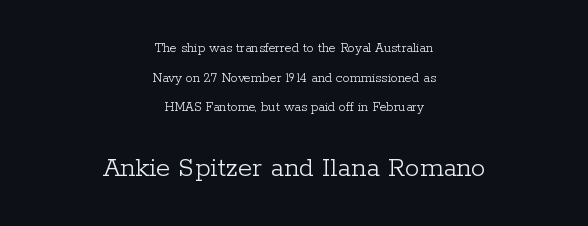
Q: Is the text bold? A: No.
Q: Is the text italic (slanted)? A: No, it is upright.
Q: Is the typeface a serif or a sans-serif typeface? A: Serif.
Q: Is the text underlined? A: No.
Q: How is the paragraph aligned? A: Centered.
Q: Is the spacing between letters normal or unusually wide? A: Normal.
Q: Is the spacing between lines tight, normal or loose? A: Loose.
Q: Which block of text is set in a larger size, the first (top) or the second (bottom)? A: The second (bottom) one.
Q: Width (condensed, normal, or wide)? A: Normal.
Q: Stroke contrast? A: Low.
Q: x-height? A: Medium.
Q: Monospaced? A: No.
